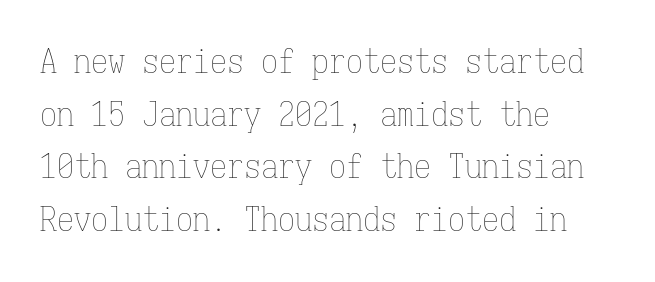
Compared with a centered layout, this one pins lines to the left instead. The passage shown is typed in a monospace face where columns stay perfectly aligned. The face looks like a standard text weight, possibly lighter. Words appear dense and cohesive because spacing is normal. The axis of the letterforms is exactly vertical. The baseline area is clear.
